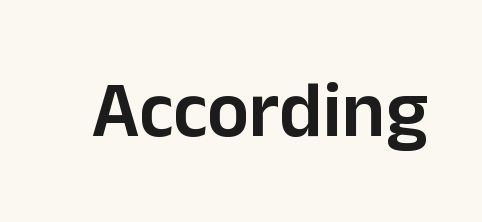
The image shows 79 px semibold sans-serif type, upright; set normal letter spacing, not underlined; low stroke contrast and a medium x-height.
